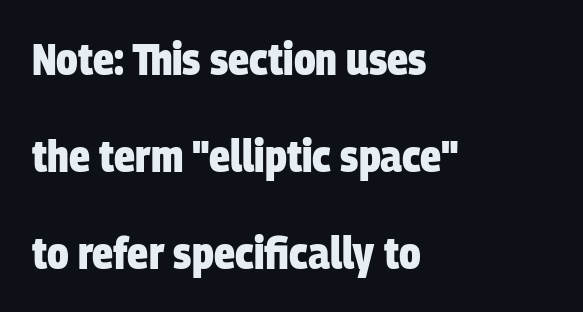
{"serif": "no", "bold": "yes", "weight": "heavy", "width": "condensed", "stroke_contrast": "low", "x_height": "large", "monospaced": "no", "underline": "no", "align": "left", "line_spacing": "loose", "line_spacing_ratio": 2.21, "letter_spacing": "normal", "letter_spacing_em": 0.0, "glyph_px": 44}
